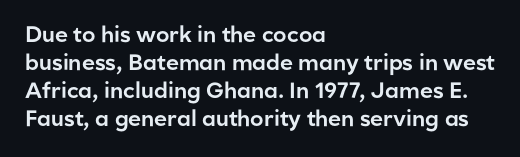
In terms of leading, this rendering sits right in the middle. Do the letters lean? They stand straight. These lines stack with their left ends in a neat column. The zone under the glyphs is completely vacant. The letters sit at their default tracking, neither squeezed nor spread.
